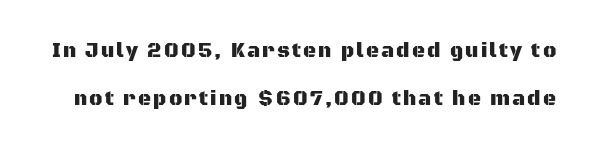
The image shows 20 px text type, upright; set loose line spacing (2.41x), not underlined.
